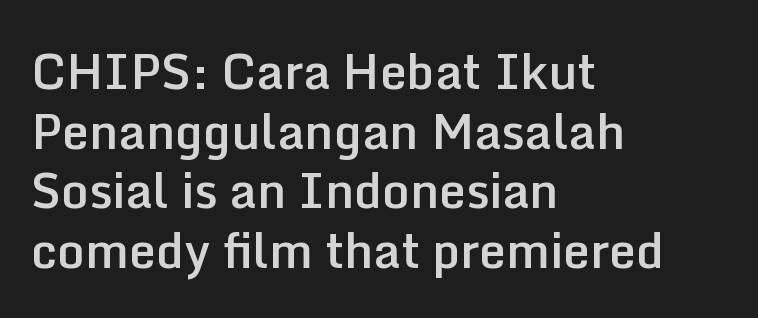
This is moderately heavy type, rendered in semibold. Character widths vary here, with narrow letters taking less room than wide ones. The lines in this sample share a left origin and differ only in where they stop. Ascenders rise straight up at ninety degrees. The foot of each line stays bare and open. Grotesque or geometric, the face here clearly has no serifs.
